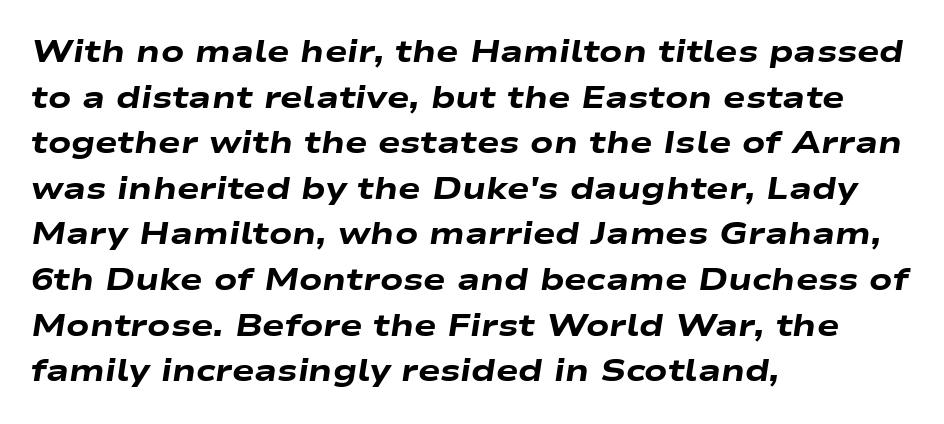
The image shows 30 px heavy, wide type, italic (leaning right); set left-aligned, normal line spacing (1.52x), normal letter spacing, not underlined; low stroke contrast and a medium x-height.
